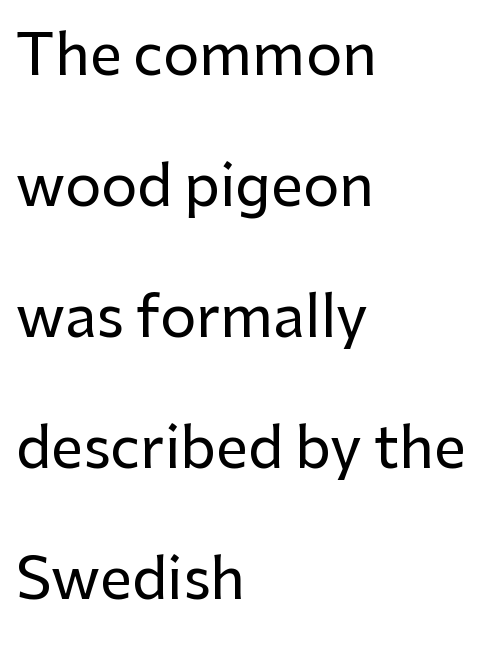
Q: Is the text italic (slanted)? A: No, it is upright.
Q: Is the typeface a serif or a sans-serif typeface? A: Sans-serif.
Q: Is the text underlined? A: No.
Q: How is the paragraph aligned? A: Left-aligned.
Q: Is the spacing between letters normal or unusually wide? A: Normal.
Q: Is the spacing between lines tight, normal or loose? A: Loose.
Q: Width (condensed, normal, or wide)? A: Normal.
Q: Stroke contrast? A: Low.
Q: x-height? A: Medium.
Q: Monospaced? A: No.
